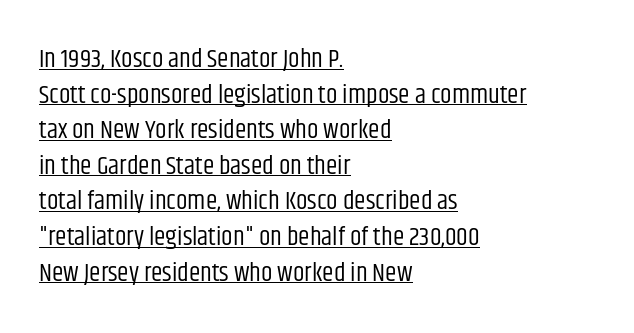
Q: Is the text bold? A: No.
Q: Is the text italic (slanted)? A: No, it is upright.
Q: Is the text underlined? A: Yes.
Q: How is the paragraph aligned? A: Left-aligned.
Q: Is the spacing between letters normal or unusually wide? A: Normal.
Q: Is the spacing between lines tight, normal or loose? A: Normal.
